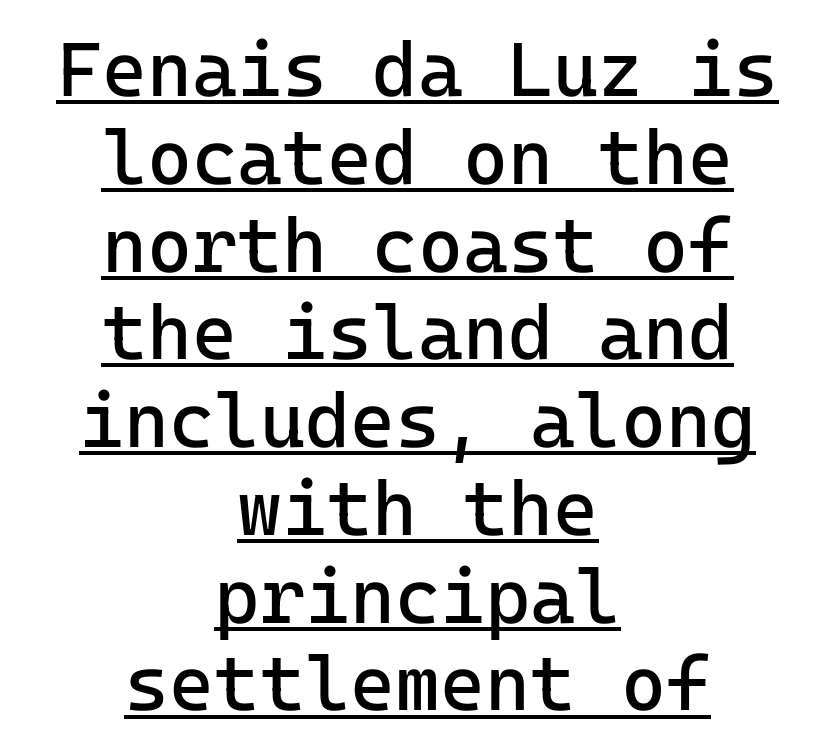
{"serif": "no", "italic": "no", "bold": "no", "weight": "regular", "width": "normal", "stroke_contrast": "low", "x_height": "medium", "underline": "yes", "align": "center", "line_spacing": "tight", "line_spacing_ratio": 1.14, "letter_spacing": "normal", "letter_spacing_em": 0.0, "glyph_px": 77}
